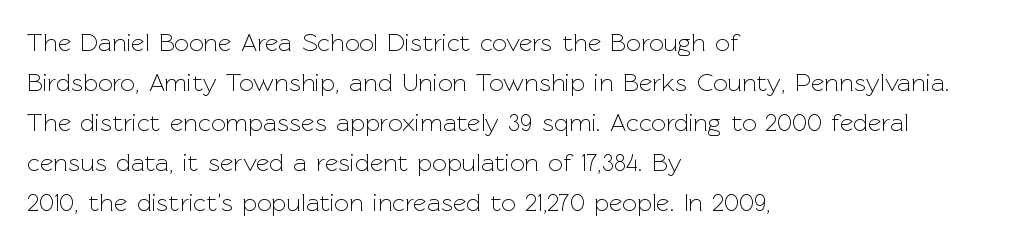
The image shows 26 px text type, upright; set left-aligned, normal line spacing (1.54x), normal letter spacing, not underlined.
